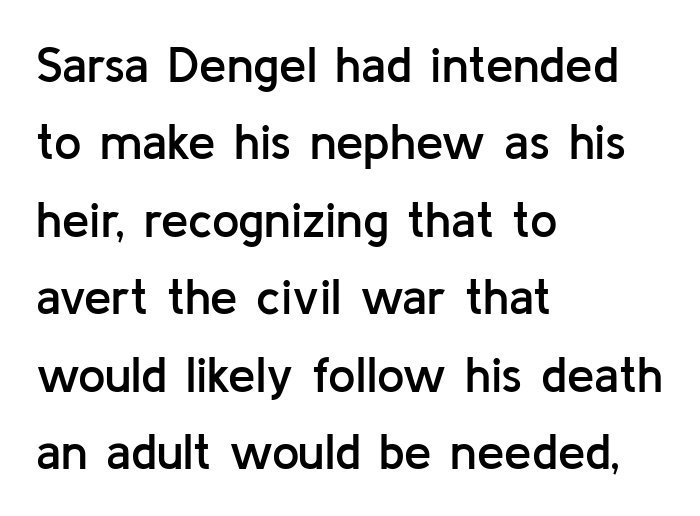
Q: Is the text bold? A: Semi-bold.
Q: Is the text italic (slanted)? A: No, it is upright.
Q: Is the typeface a serif or a sans-serif typeface? A: Sans-serif.
Q: Is the text underlined? A: No.
Q: How is the paragraph aligned? A: Left-aligned.
Q: Is the spacing between letters normal or unusually wide? A: Normal.
Q: Is the spacing between lines tight, normal or loose? A: Normal.
Q: Width (condensed, normal, or wide)? A: Normal.
Q: Stroke contrast? A: Low.
Q: x-height? A: Medium.
Q: Monospaced? A: No.
